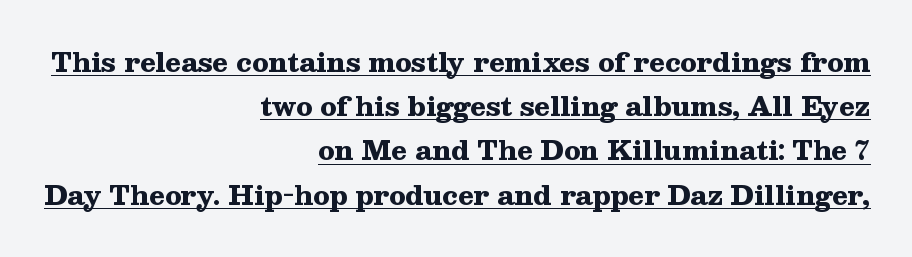
The image shows 26 px bold type, upright; set right-aligned, normal line spacing (1.7x), normal letter spacing, underlined.
